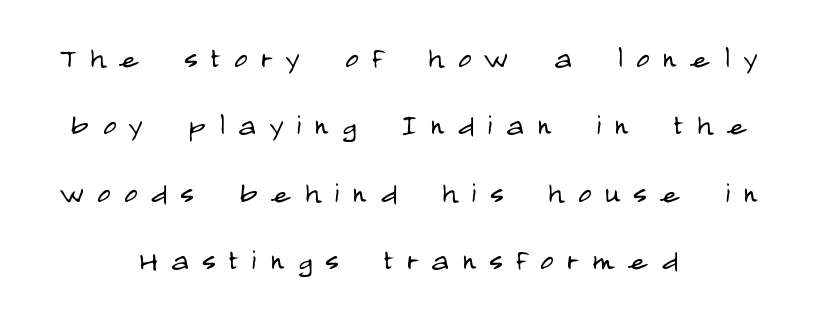
{"serif": "no", "italic": "no", "bold": "no", "weight": "light", "width": "condensed", "stroke_contrast": "low", "x_height": "large", "monospaced": "no", "underline": "no", "align": "center", "line_spacing_ratio": 1.82, "letter_spacing": "wide", "letter_spacing_em": 0.36, "glyph_px": 37}
